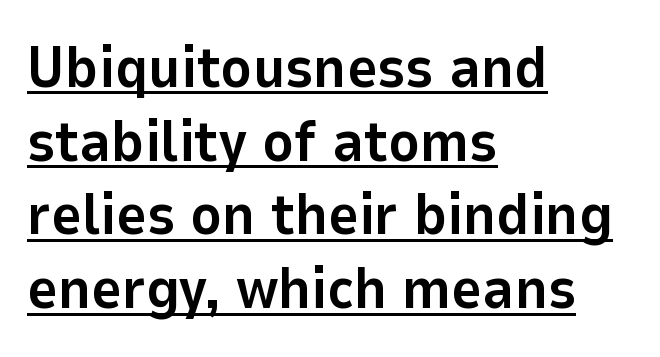
{"serif": "no", "italic": "no", "bold": "yes", "weight": "bold", "width": "normal", "stroke_contrast": "low", "x_height": "medium", "monospaced": "no", "underline": "yes", "align": "left", "line_spacing": "normal", "line_spacing_ratio": 1.25, "letter_spacing": "normal", "letter_spacing_em": 0.0, "glyph_px": 59}
